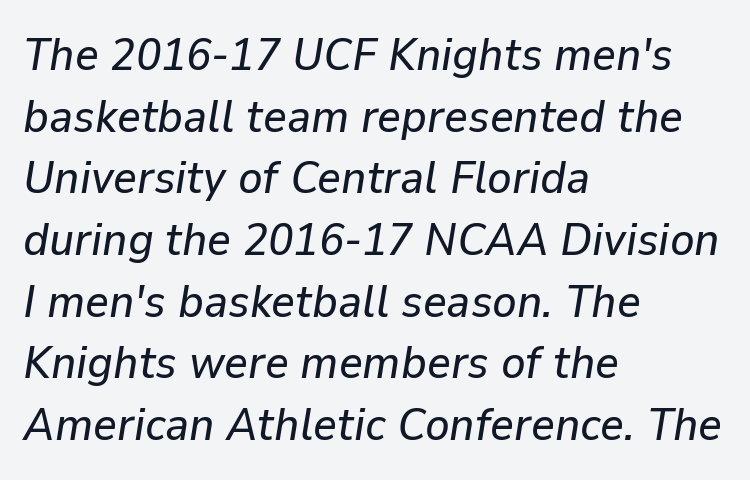
{"italic": "yes", "lean": "right", "slant_degrees": 9, "width": "normal", "stroke_contrast": "low", "x_height": "medium", "monospaced": "no", "underline": "no", "align": "left", "line_spacing": "normal", "line_spacing_ratio": 1.34, "letter_spacing": "normal", "letter_spacing_em": 0.0, "glyph_px": 46}
